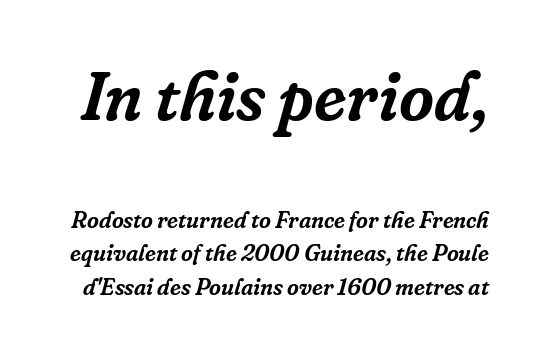
The image shows 68 px serif type, italic (leaning right); set normal line spacing (1.44x), normal letter spacing, not underlined; the first (top) block is 2.96x larger; low stroke contrast and a medium x-height.
